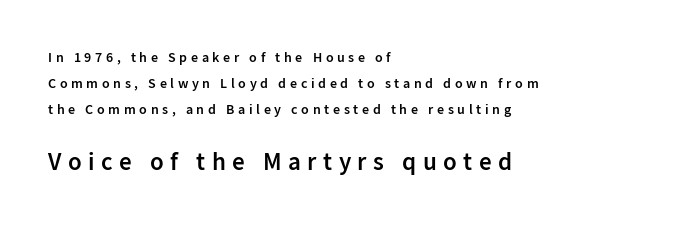
Q: Is the text bold? A: Semi-bold.
Q: Is the text italic (slanted)? A: No, it is upright.
Q: Is the text underlined? A: No.
Q: How is the paragraph aligned? A: Left-aligned.
Q: Is the spacing between letters normal or unusually wide? A: Unusually wide.
Q: Which block of text is set in a larger size, the first (top) or the second (bottom)? A: The second (bottom) one.
